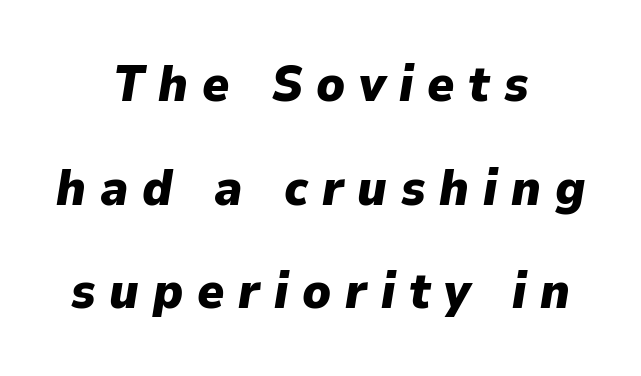
Q: Is the text bold? A: Yes.
Q: Is the text italic (slanted)? A: Yes, it leans right by about 9 degrees.
Q: Is the text underlined? A: No.
Q: How is the paragraph aligned? A: Centered.
Q: Is the spacing between letters normal or unusually wide? A: Unusually wide.
Q: Is the spacing between lines tight, normal or loose? A: Loose.
Q: Width (condensed, normal, or wide)? A: Normal.
Q: Stroke contrast? A: Low.
Q: x-height? A: Medium.
Q: Monospaced? A: No.
